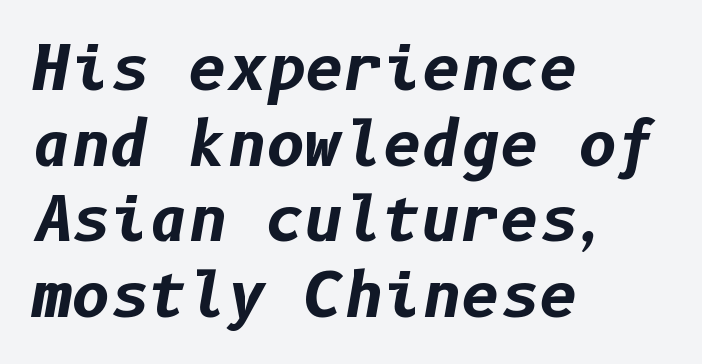
The image shows 60 px bold type, italic (leaning right); set left-aligned, normal line spacing (1.26x), normal letter spacing, not underlined; low stroke contrast and a medium x-height.
